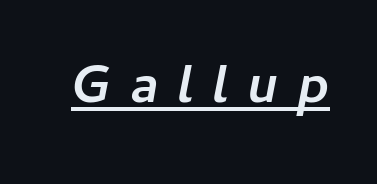
Q: Is the text bold? A: Yes.
Q: Is the text italic (slanted)? A: Yes, it leans right by about 11 degrees.
Q: Is the text underlined? A: Yes.
Q: Is the spacing between letters normal or unusually wide? A: Unusually wide.
Q: Width (condensed, normal, or wide)? A: Normal.
Q: Stroke contrast? A: Low.
Q: x-height? A: Medium.
Q: Monospaced? A: No.
